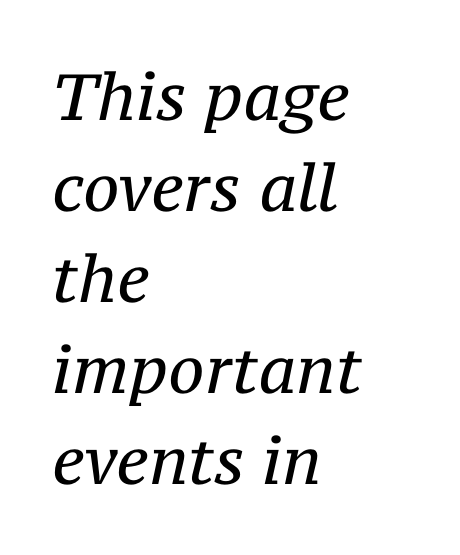
The characters are drawn with everyday or finer stroke widths. Italic? Definitely — the glyphs are oblique. Character widths vary here, with narrow letters taking less room than wide ones. The words here are not underlined. Evenly set lines give the paragraph a standard silhouette. Each letter's strokes conclude with small projecting serifs.
